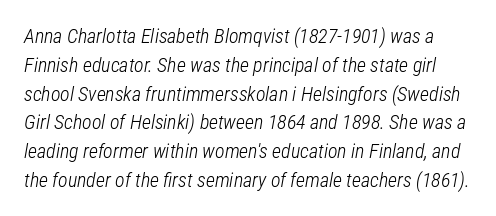
The image shows 20 px text type, italic (leaning right); set normal line spacing (1.44x), normal letter spacing, not underlined.
